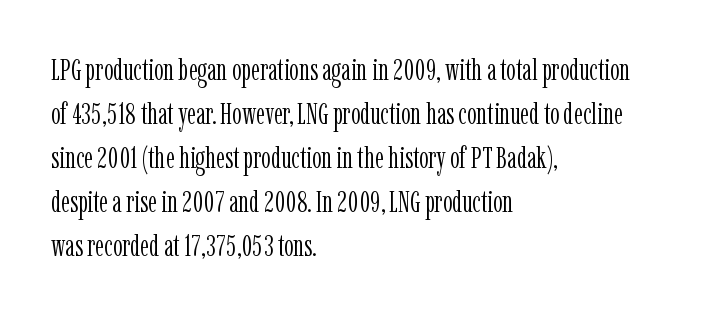
{"serif": "yes", "italic": "no", "bold": "no", "weight": "light", "width": "condensed", "stroke_contrast": "low", "x_height": "medium", "monospaced": "no", "underline": "no", "align": "left", "line_spacing": "normal", "line_spacing_ratio": 1.47, "letter_spacing": "normal", "letter_spacing_em": 0.0, "glyph_px": 30}
